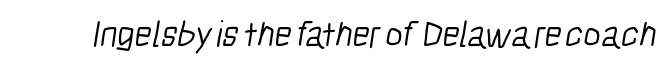
Q: Is the text bold? A: No.
Q: Is the typeface a serif or a sans-serif typeface? A: Sans-serif.
Q: Is the text underlined? A: No.
Q: Is the spacing between letters normal or unusually wide? A: Normal.
Q: Width (condensed, normal, or wide)? A: Condensed.
Q: Stroke contrast? A: Low.
Q: x-height? A: Medium.
Q: Monospaced? A: No.
